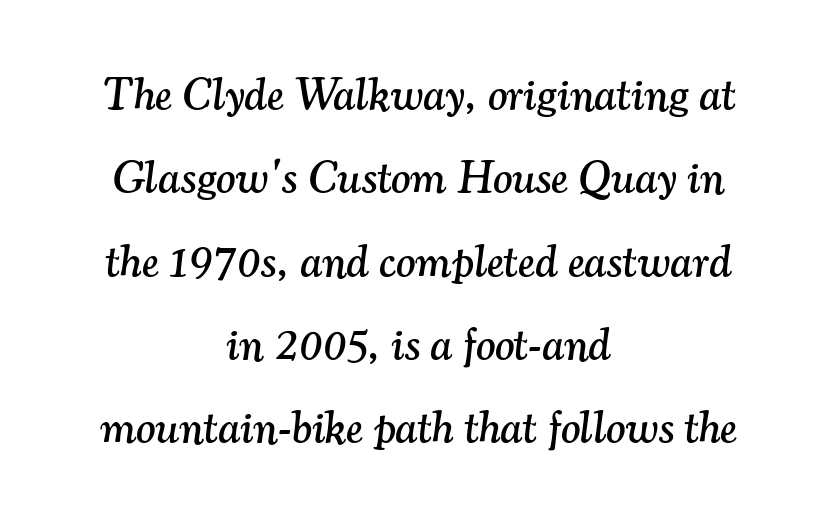
The image shows 46 px serif type, italic (leaning right); set centered, line spacing 1.81x, normal letter spacing, not underlined; medium stroke contrast and a small x-height.
